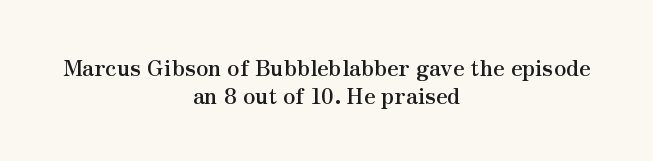
Q: Is the text bold? A: Yes.
Q: Is the text italic (slanted)? A: No, it is upright.
Q: Is the text underlined? A: No.
Q: How is the paragraph aligned? A: Centered.
Q: Is the spacing between letters normal or unusually wide? A: Normal.
Q: Is the spacing between lines tight, normal or loose? A: Normal.
